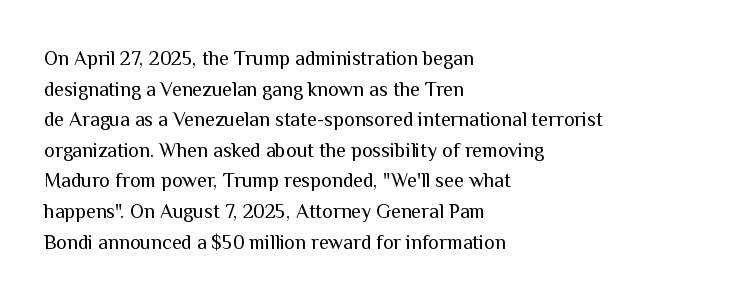
The image shows 20 px text type, upright; set left-aligned, normal line spacing (1.53x), normal letter spacing, not underlined.
